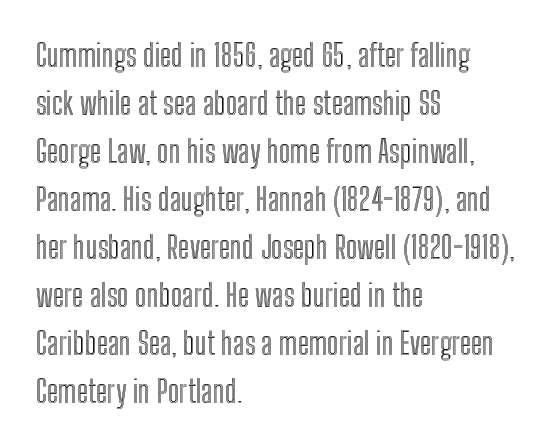
{"italic": "no", "width": "condensed", "x_height": "medium", "monospaced": "no", "underline": "no", "align": "left", "line_spacing": "normal", "line_spacing_ratio": 1.55, "letter_spacing": "normal", "letter_spacing_em": 0.0, "glyph_px": 31}
